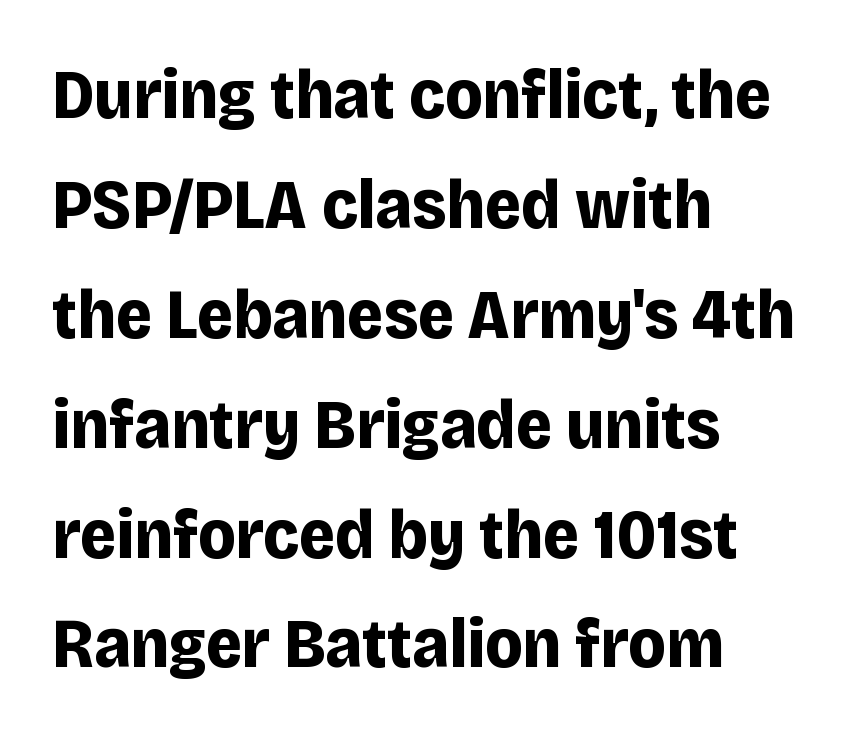
The image shows 70 px bold sans-serif type, upright; set left-aligned, normal line spacing (1.57x), normal letter spacing, not underlined; low stroke contrast and a large x-height.
